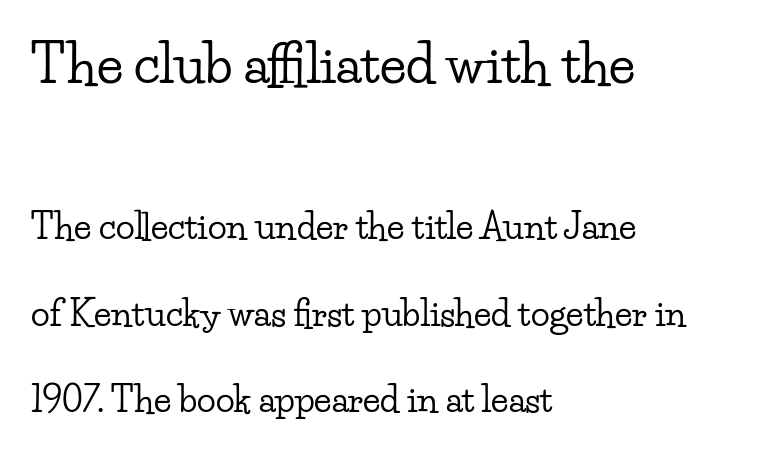
{"serif": "yes", "italic": "no", "width": "wide", "stroke_contrast": "low", "x_height": "small", "monospaced": "no", "underline": "no", "align": "left", "line_spacing": "loose", "line_spacing_ratio": 2.47, "letter_spacing": "normal", "letter_spacing_em": 0.0, "larger_block": "first", "size_ratio": 1.51, "glyph_px": 53}
